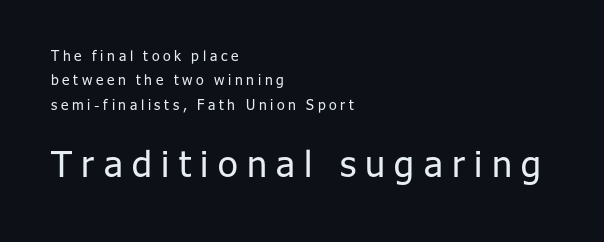
{"serif": "no", "italic": "no", "bold": "no", "weight": "regular", "width": "normal", "stroke_contrast": "low", "x_height": "medium", "monospaced": "no", "underline": "no", "align": "left", "line_spacing_ratio": 1.75, "letter_spacing": "wide", "letter_spacing_em": 0.26, "larger_block": "second", "size_ratio": 2.57, "glyph_px": 36}
